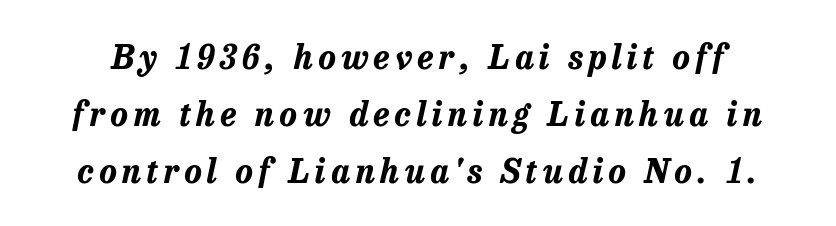
{"italic": "yes", "lean": "right", "slant_degrees": 13, "bold": "yes", "weight": "bold", "width": "normal", "stroke_contrast": "low", "x_height": "medium", "monospaced": "no", "underline": "no", "line_spacing_ratio": 1.73, "glyph_px": 33}
